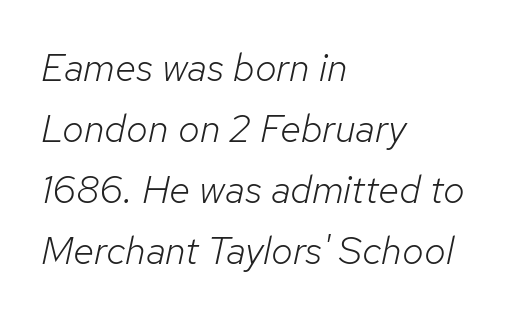
Q: Is the text bold? A: No.
Q: Is the text italic (slanted)? A: Yes, it leans right by about 12 degrees.
Q: Is the text underlined? A: No.
Q: How is the paragraph aligned? A: Left-aligned.
Q: Is the spacing between letters normal or unusually wide? A: Normal.
Q: Is the spacing between lines tight, normal or loose? A: Normal.
Q: Width (condensed, normal, or wide)? A: Normal.
Q: Stroke contrast? A: Low.
Q: x-height? A: Medium.
Q: Monospaced? A: No.
